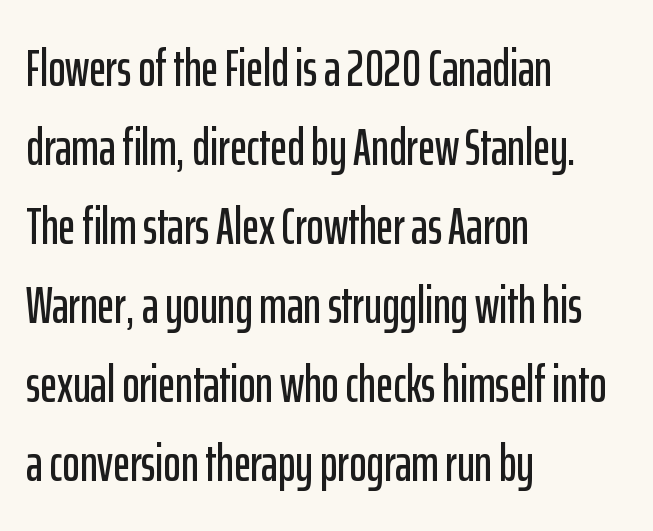
{"serif": "no", "italic": "no", "width": "condensed", "stroke_contrast": "low", "x_height": "medium", "monospaced": "no", "underline": "no", "align": "left", "line_spacing": "normal", "line_spacing_ratio": 1.52, "letter_spacing": "normal", "letter_spacing_em": 0.0, "glyph_px": 52}
